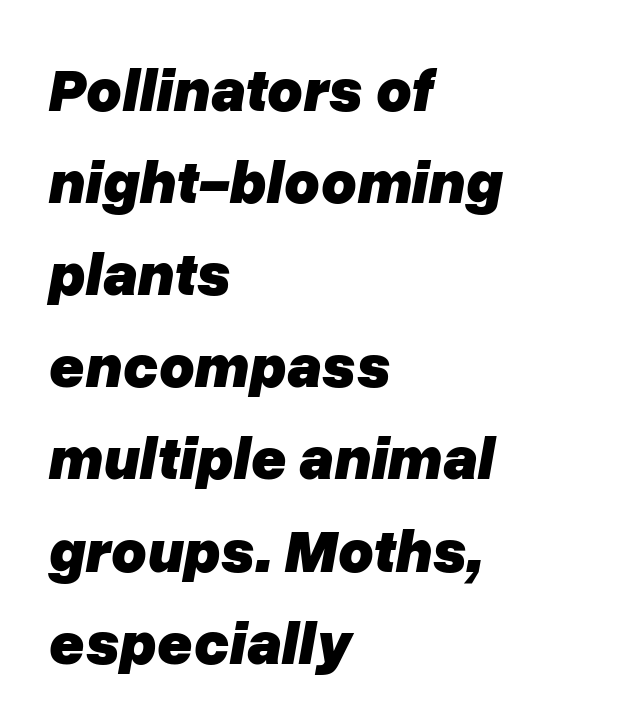
Q: Is the text bold? A: Yes.
Q: Is the text italic (slanted)? A: Yes, it leans right by about 10 degrees.
Q: Is the text underlined? A: No.
Q: How is the paragraph aligned? A: Left-aligned.
Q: Is the spacing between letters normal or unusually wide? A: Normal.
Q: Is the spacing between lines tight, normal or loose? A: Normal.
Q: Width (condensed, normal, or wide)? A: Normal.
Q: Stroke contrast? A: Low.
Q: x-height? A: Medium.
Q: Monospaced? A: No.
